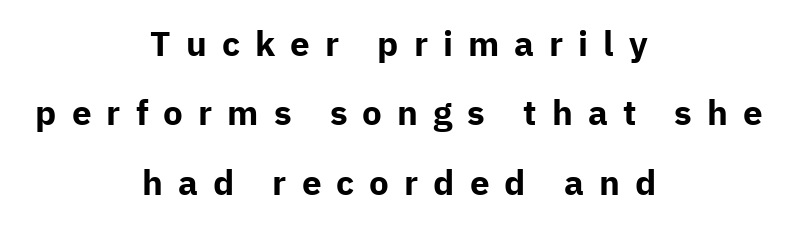
{"serif": "no", "italic": "no", "bold": "yes", "weight": "bold", "width": "normal", "stroke_contrast": "low", "x_height": "medium", "monospaced": "no", "underline": "no", "align": "center", "line_spacing": "loose", "line_spacing_ratio": 1.98, "letter_spacing": "wide", "letter_spacing_em": 0.43, "glyph_px": 35}
